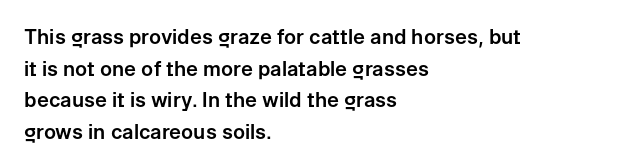
The image shows 20 px text type, upright; set left-aligned, normal line spacing (1.58x), normal letter spacing, not underlined.
